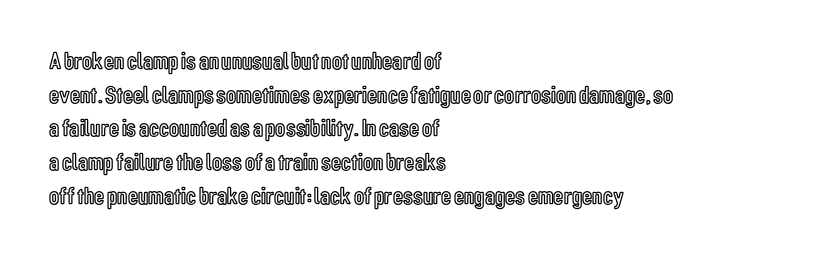
Caption: multi-line text, flush left, ragged right. The font's upright variant was chosen for this text. What stands out about the letter spacing? Nothing — it is the standard amount. Has an underline been added? It has not. This block has exactly the height ordinary leading produces.
